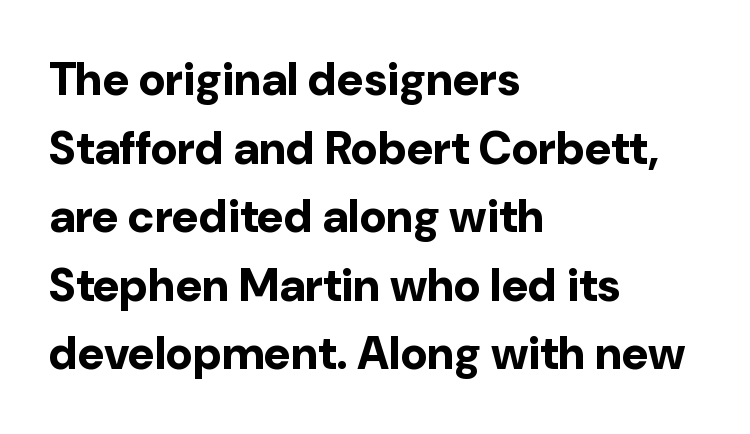
Rendered with straight, roman letterforms. Descenders hang freely into open space. Whoever set this chose a conventional vertical rhythm. On the weight axis this lands at bold, roughly 700. The text block is weighted toward the left margin, trailing off unevenly rightward. Varying glyph widths throughout — classic text-font behaviour.
